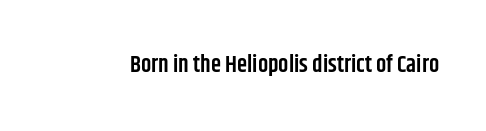
{"italic": "no", "bold": "semi", "underline": "no", "letter_spacing": "normal", "letter_spacing_em": 0.0, "glyph_px": 23}
